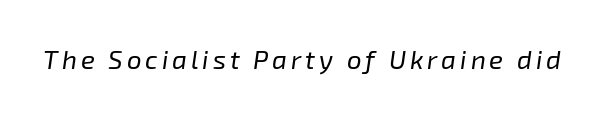
{"italic": "yes", "lean": "right", "slant_degrees": 8, "bold": "no", "underline": "no", "glyph_px": 26}
